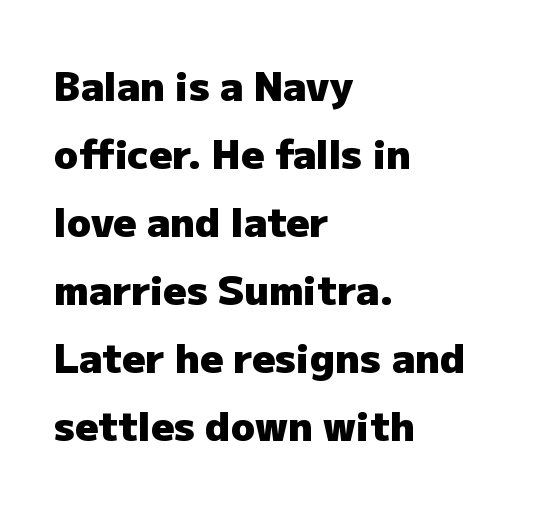
The image shows 40 px heavy sans-serif type, upright; set left-aligned, normal line spacing (1.7x), normal letter spacing, not underlined; low stroke contrast and a medium x-height.
